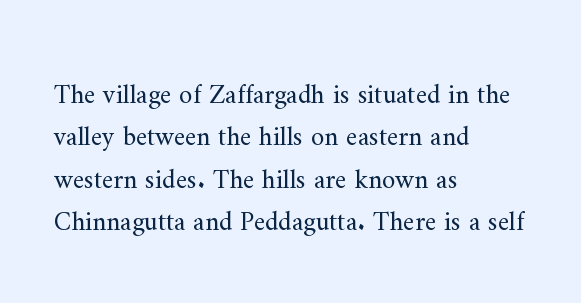
{"italic": "no", "bold": "no", "underline": "no", "align": "left", "line_spacing": "normal", "line_spacing_ratio": 1.57, "letter_spacing": "normal", "letter_spacing_em": 0.0, "glyph_px": 27}
